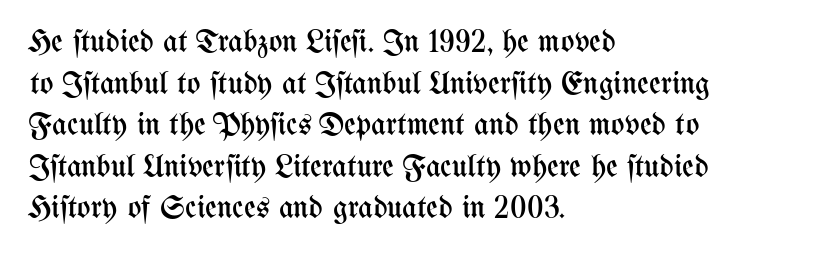
The image shows 32 px regular-weight, condensed type, upright; set left-aligned, normal line spacing (1.3x), normal letter spacing, not underlined; medium stroke contrast and a medium x-height.
